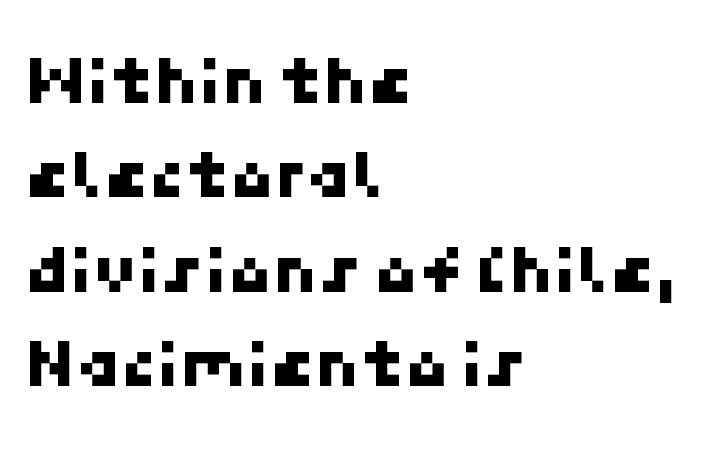
Is the letter spacing exaggerated? No — it looks like the ordinary default. Short and long lines alike share a common starting point at left. This sample uses a sans-serif face. Descender tails drop into unmarked territory. Does the leading feel generous? No, just average.
